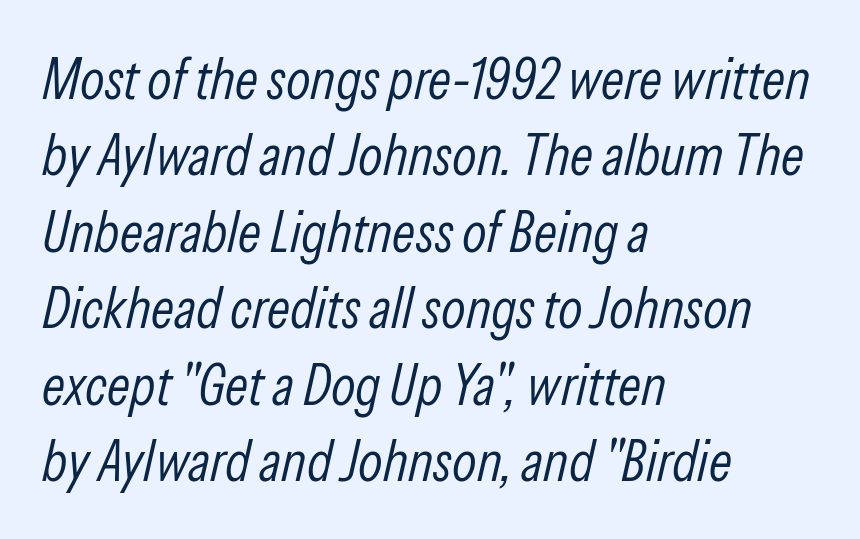
Check under the words: just untouched page. The paragraph has a hard left edge and a soft right edge. The cut favours lightness, reaching ordinary text weight at its darkest. The letters sit at their default tracking, neither squeezed nor spread. Does the lettering tilt? It does — this is italic.
